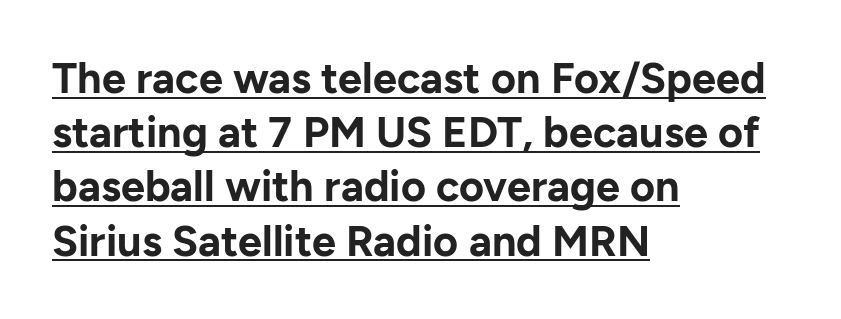
{"serif": "no", "italic": "no", "bold": "yes", "weight": "bold", "width": "normal", "stroke_contrast": "low", "x_height": "medium", "monospaced": "no", "underline": "yes", "align": "left", "line_spacing": "normal", "line_spacing_ratio": 1.26, "letter_spacing": "normal", "letter_spacing_em": 0.0, "glyph_px": 43}
